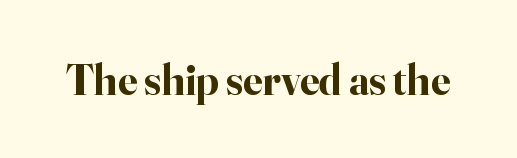
{"serif": "yes", "italic": "no", "bold": "yes", "weight": "bold", "width": "normal", "stroke_contrast": "high", "x_height": "small", "monospaced": "no", "underline": "no", "letter_spacing": "normal", "letter_spacing_em": 0.0, "glyph_px": 43}
